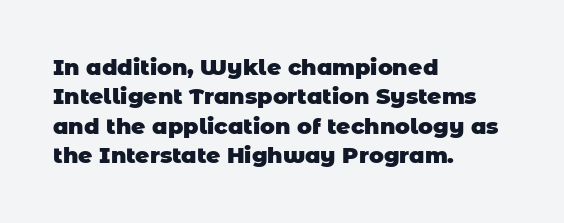
Q: Is the text bold? A: Yes.
Q: Is the text underlined? A: No.
Q: How is the paragraph aligned? A: Left-aligned.
Q: Is the spacing between letters normal or unusually wide? A: Normal.
Q: Is the spacing between lines tight, normal or loose? A: Normal.
